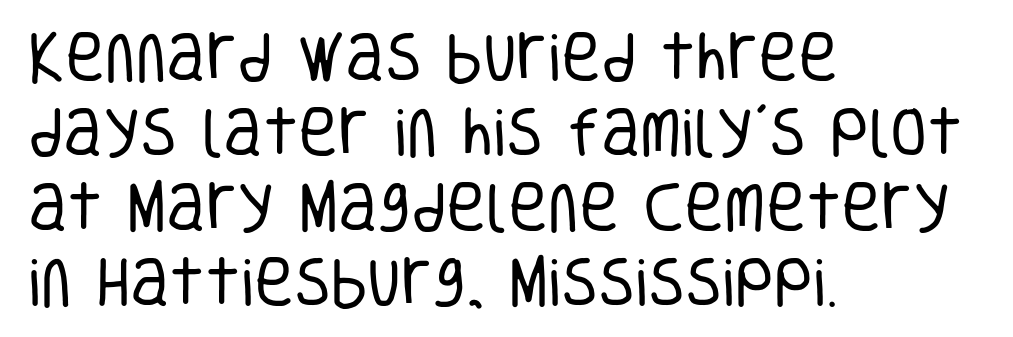
Honestly, the row spacing looks completely unremarkable. Each letter keeps its own natural width here, so spacing adapts to shape. To sum up the face: it is a sans, with no serifs. Stems and bowls with no extra thickness — not bold. All the whitespace from short lines collects on the right.
